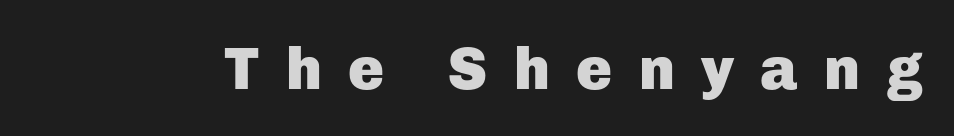
{"serif": "no", "italic": "no", "bold": "yes", "weight": "heavy", "width": "normal", "stroke_contrast": "low", "x_height": "medium", "monospaced": "no", "underline": "no", "letter_spacing": "wide", "letter_spacing_em": 0.44, "glyph_px": 60}
